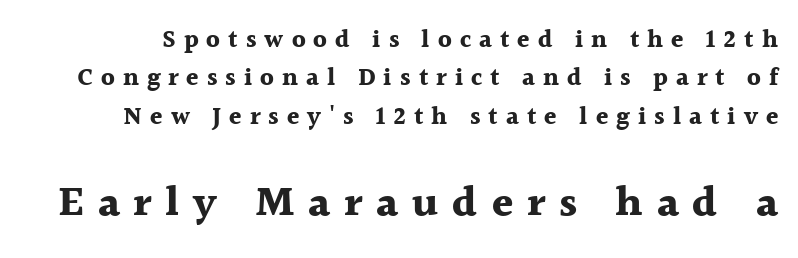
The image shows 43 px bold serif type, upright; set normal line spacing (1.54x), unusually wide letter spacing (+0.32 em), not underlined; the second (bottom) block is 1.72x larger; a medium x-height.
